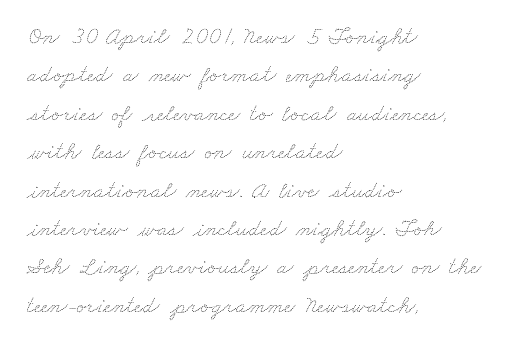
The image shows 24 px text type; set left-aligned, normal line spacing (1.6x), normal letter spacing, not underlined.
